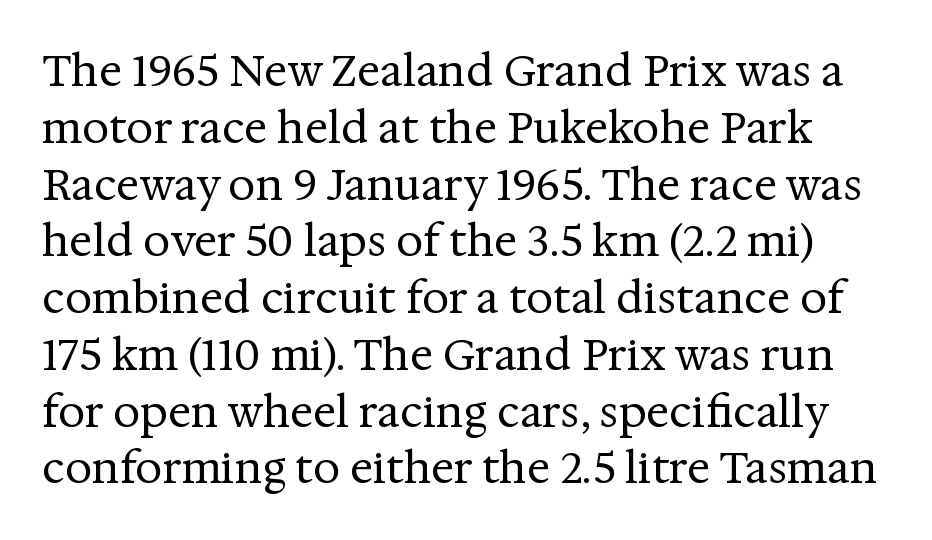
The image shows 43 px regular-weight serif type, upright; set normal line spacing (1.32x), normal letter spacing, not underlined; medium stroke contrast and a medium x-height.
